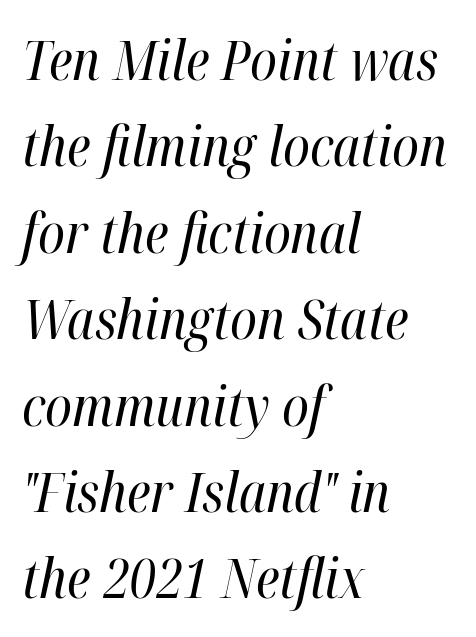
The string is rendered with underlining switched off. The weight tops out at a normal text grade. Visually the block forms a straight wall on the left and a jagged coastline on the right. The passage shown stacks its lines at a standard gap.
